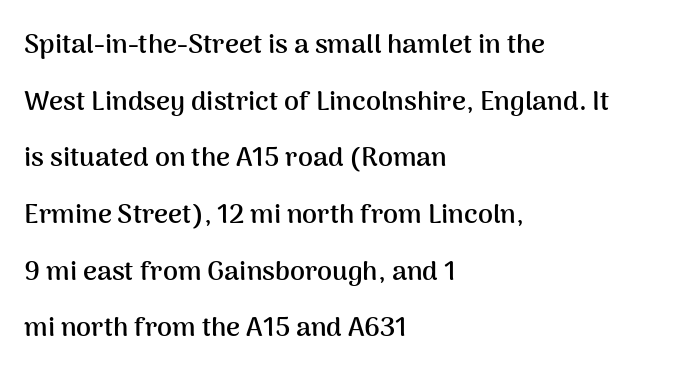
Q: Is the text bold? A: Yes.
Q: Is the text italic (slanted)? A: No, it is upright.
Q: Is the text underlined? A: No.
Q: How is the paragraph aligned? A: Left-aligned.
Q: Is the spacing between letters normal or unusually wide? A: Normal.
Q: Is the spacing between lines tight, normal or loose? A: Loose.
